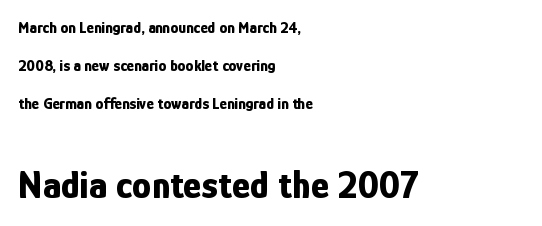
Q: Is the text bold? A: Yes.
Q: Is the text italic (slanted)? A: No, it is upright.
Q: Is the typeface a serif or a sans-serif typeface? A: Sans-serif.
Q: Is the text underlined? A: No.
Q: How is the paragraph aligned? A: Left-aligned.
Q: Is the spacing between letters normal or unusually wide? A: Normal.
Q: Is the spacing between lines tight, normal or loose? A: Loose.
Q: Which block of text is set in a larger size, the first (top) or the second (bottom)? A: The second (bottom) one.
Q: Width (condensed, normal, or wide)? A: Condensed.
Q: Stroke contrast? A: Low.
Q: x-height? A: Medium.
Q: Monospaced? A: No.
